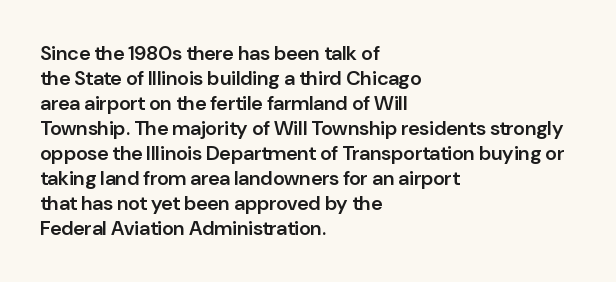
Where is the straight margin? On the left. Each glyph is drawn with semibold strokes, heavier than normal yet not fully bold. The passage shown is not underscored anywhere. Whoever set this chose a conventional vertical rhythm. Upright lettering throughout.
